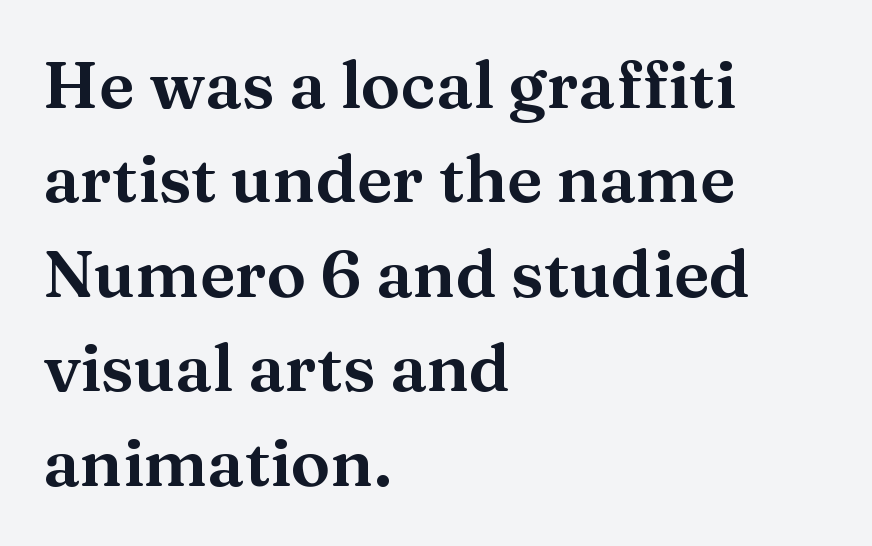
The image shows 66 px wide serif type, upright; set left-aligned, normal line spacing (1.43x), normal letter spacing, not underlined; medium stroke contrast and a medium x-height.
